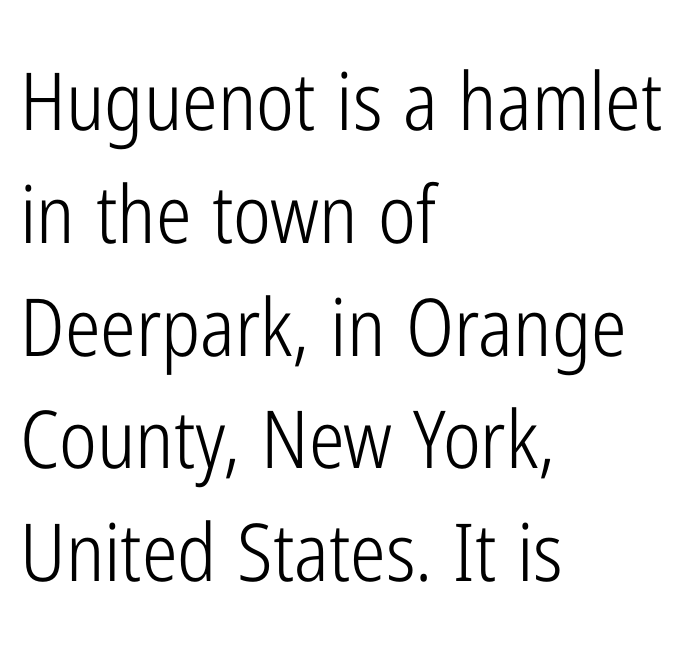
No extra tracking has been applied to these lines. The rendering anchors every line to the left-hand side. Serif or sans? Sans — the stroke terminals are bare. You could not count columns in this text — the font is proportionally spaced. The cut favours lightness, reaching ordinary text weight at its darkest.
